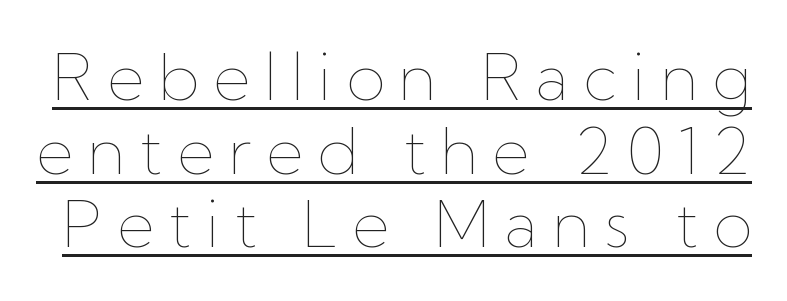
A continuous stroke trails under the words, as in a hyperlink. Stems here are at most as thick as an everyday book face. Each new line begins almost immediately beneath the previous one. Nope, not italic — everything's standing straight. Students, note that the glyphs here are deliberately spaced far apart.
